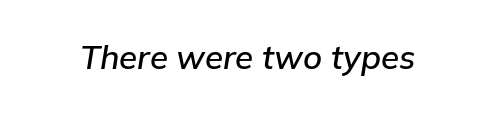
The letters advance in unequal steps, a hallmark of proportional type. The type is set solid horizontally, with unmodified tracking. Lines of text with bare space underneath. Notice how the stems are inclined rather than vertical — that's the hallmark of italics.
